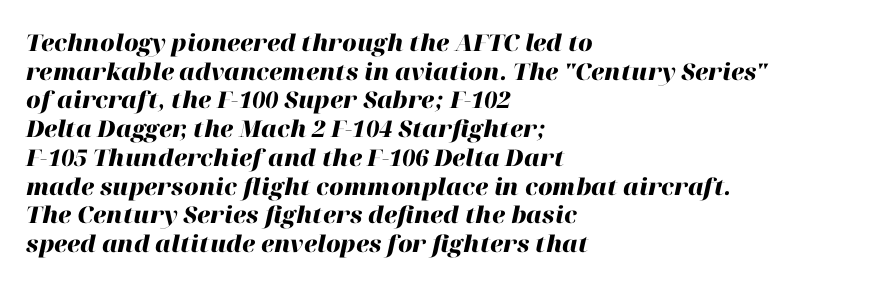
{"italic": "yes", "lean": "right", "slant_degrees": 12, "bold": "yes", "underline": "no", "align": "left", "line_spacing": "normal", "line_spacing_ratio": 1.25, "letter_spacing": "normal", "letter_spacing_em": 0.0, "glyph_px": 23}
